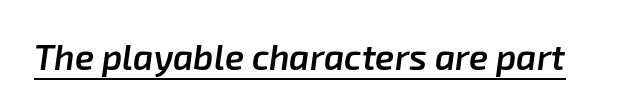
Q: Is the text bold? A: Semi-bold.
Q: Is the text italic (slanted)? A: Yes, it leans right by about 8 degrees.
Q: Is the text underlined? A: Yes.
Q: Is the spacing between letters normal or unusually wide? A: Normal.
Q: Width (condensed, normal, or wide)? A: Normal.
Q: Stroke contrast? A: Low.
Q: x-height? A: Medium.
Q: Monospaced? A: No.
